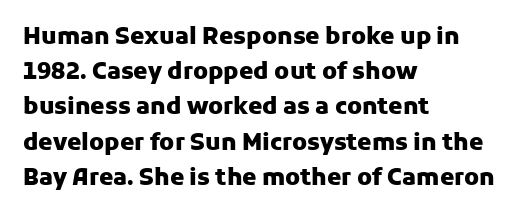
{"italic": "no", "bold": "yes", "underline": "no", "align": "left", "line_spacing": "normal", "line_spacing_ratio": 1.53, "letter_spacing": "normal", "letter_spacing_em": 0.0, "glyph_px": 23}
